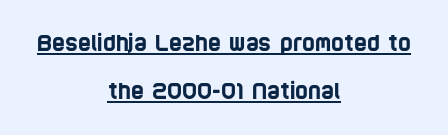
Centered paragraph, ragged on both sides. The lines are spread far apart with generous leading. Compared with undecorated copy, this sample adds a rule below the words. Between one letter and the next there's only the usual sliver of space.
